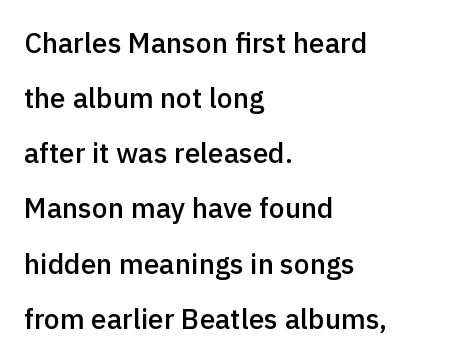
Nope, not italic — everything's standing straight. Underlining? Definitely not there. This sample has the flowing, uneven cadence of proportional lettering. Does the leading feel generous? Absolutely, it's lavish.
